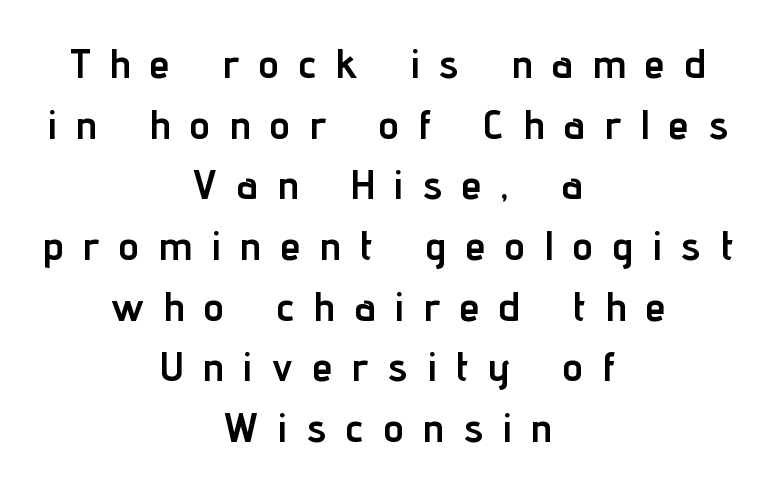
The image shows 41 px semibold, condensed sans-serif type, upright; set centered, normal line spacing (1.48x), unusually wide letter spacing (+0.49 em), not underlined; low stroke contrast and a medium x-height.
